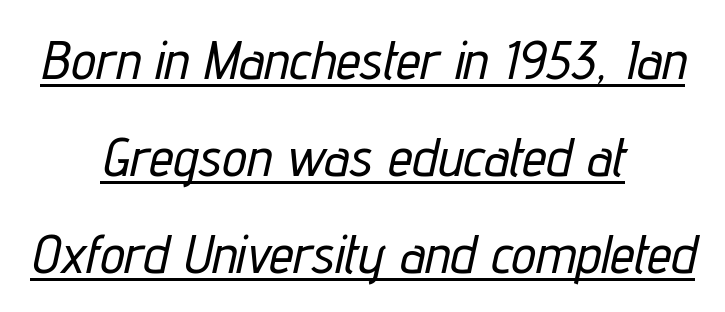
{"italic": "yes", "lean": "right", "slant_degrees": 12, "width": "condensed", "stroke_contrast": "low", "x_height": "medium", "monospaced": "no", "underline": "yes", "align": "center", "line_spacing_ratio": 1.76, "letter_spacing": "normal", "letter_spacing_em": 0.0, "glyph_px": 55}
